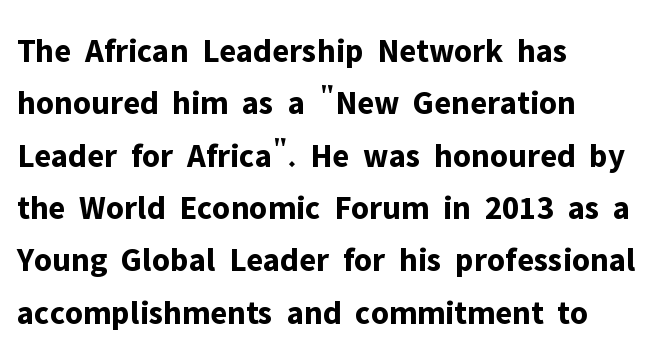
{"serif": "no", "italic": "no", "bold": "yes", "weight": "bold", "width": "normal", "stroke_contrast": "low", "x_height": "medium", "monospaced": "no", "underline": "no", "align": "left", "line_spacing": "normal", "line_spacing_ratio": 1.54, "letter_spacing": "normal", "letter_spacing_em": 0.0, "glyph_px": 34}
